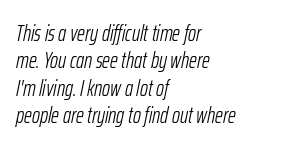
{"italic": "yes", "lean": "right", "slant_degrees": 12, "bold": "no", "underline": "no", "align": "left", "line_spacing_ratio": 1.24, "letter_spacing": "normal", "letter_spacing_em": 0.0, "glyph_px": 22}
